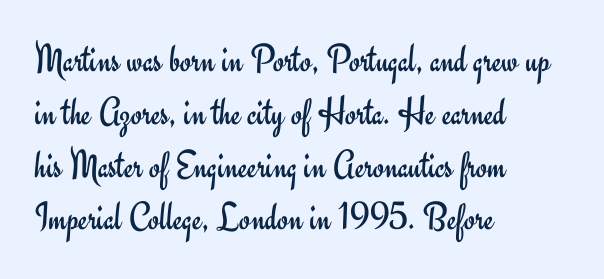
The image shows 40 px regular-weight sans-serif type; set left-aligned, normal line spacing (1.32x), normal letter spacing, not underlined; low stroke contrast and a small x-height.
